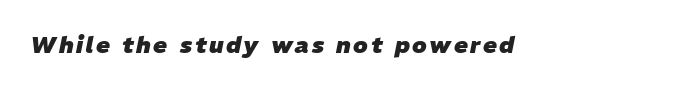
Q: Is the text bold? A: Yes.
Q: Is the text italic (slanted)? A: Yes, it leans right by about 11 degrees.
Q: Is the text underlined? A: No.
